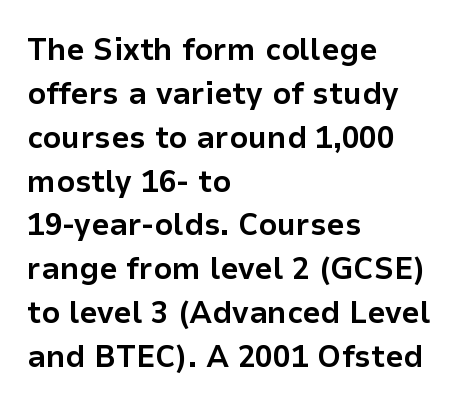
The image shows 32 px bold sans-serif type, upright; set left-aligned, normal line spacing (1.37x), normal letter spacing, not underlined; low stroke contrast and a medium x-height.
